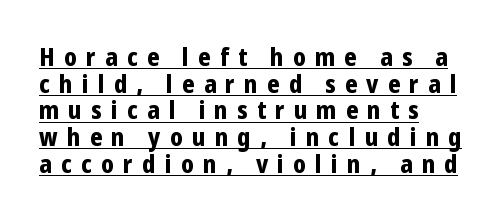
{"italic": "no", "bold": "yes", "underline": "yes", "align": "left", "line_spacing": "tight", "line_spacing_ratio": 1.07, "letter_spacing": "wide", "letter_spacing_em": 0.37, "glyph_px": 25}
